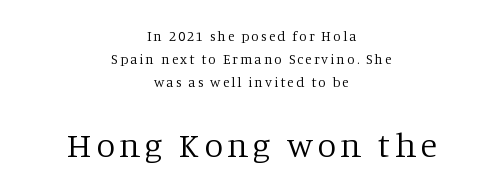
Q: Is the text bold? A: No.
Q: Is the text italic (slanted)? A: No, it is upright.
Q: Is the typeface a serif or a sans-serif typeface? A: Serif.
Q: Is the text underlined? A: No.
Q: How is the paragraph aligned? A: Centered.
Q: Is the spacing between lines tight, normal or loose? A: Normal.
Q: Which block of text is set in a larger size, the first (top) or the second (bottom)? A: The second (bottom) one.
Q: Width (condensed, normal, or wide)? A: Normal.
Q: Stroke contrast? A: Low.
Q: x-height? A: Large.
Q: Monospaced? A: No.
